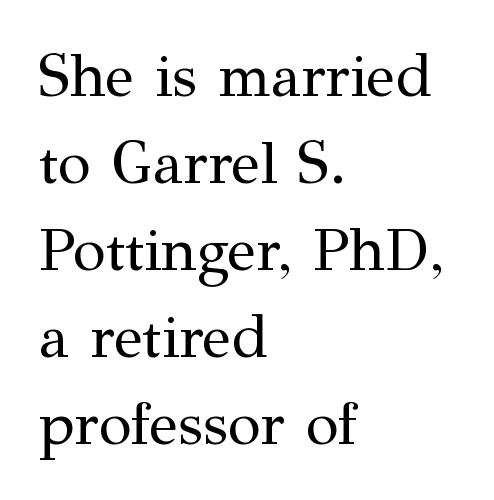
The rendering anchors every line to the left-hand side. Do the characters align in a grid? No, the font is proportional. Each row of text sits above clean, open space. These glyphs show unthickened strokes, regular width or finer. Does extra space separate the letters? No, they use regular spacing. Nope, not italic — everything's standing straight.
